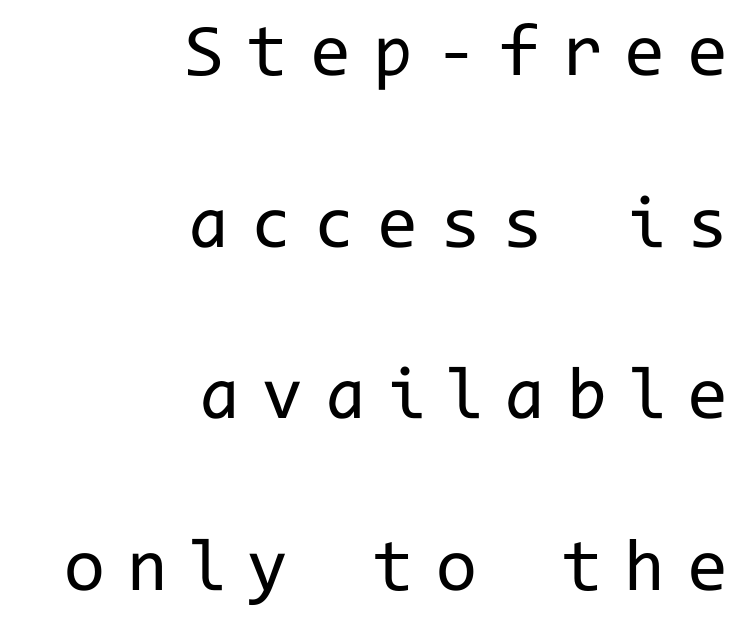
The image shows 74 px regular-weight sans-serif type, upright, monospaced; set right-aligned, loose line spacing (2.32x), unusually wide letter spacing (+0.3 em), not underlined; low stroke contrast and a medium x-height.
